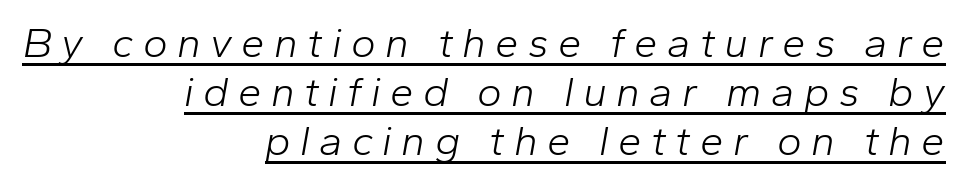
{"italic": "yes", "lean": "right", "slant_degrees": 10, "bold": "no", "weight": "light", "width": "normal", "stroke_contrast": "low", "x_height": "medium", "monospaced": "no", "underline": "yes", "align": "right", "line_spacing_ratio": 1.17, "letter_spacing": "wide", "letter_spacing_em": 0.22, "glyph_px": 42}
